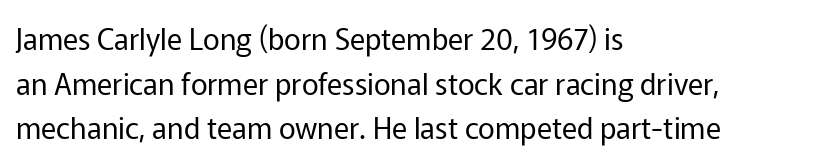
The image shows 29 px regular-weight sans-serif type, upright; set left-aligned, normal line spacing (1.54x), normal letter spacing, not underlined; low stroke contrast and a medium x-height.
